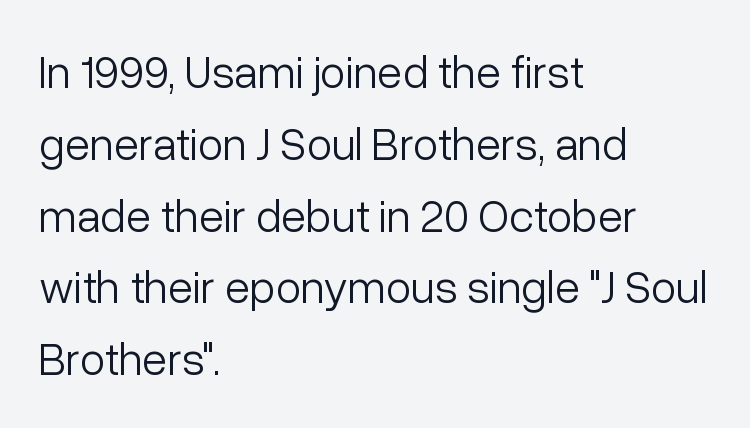
This sample has the flowing, uneven cadence of proportional lettering. Ascenders rise straight up at ninety degrees. The type is set solid horizontally, with unmodified tracking. Classification — sans serif. Does the copy run flush right? No — it runs flush left. Successive baselines arrive at the customary interval.
